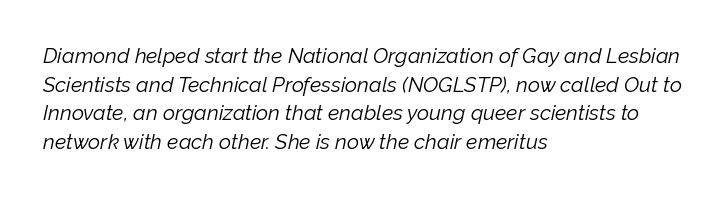
{"italic": "yes", "lean": "right", "slant_degrees": 12, "bold": "no", "underline": "no", "align": "left", "line_spacing": "normal", "line_spacing_ratio": 1.36, "letter_spacing": "normal", "letter_spacing_em": 0.0, "glyph_px": 21}
